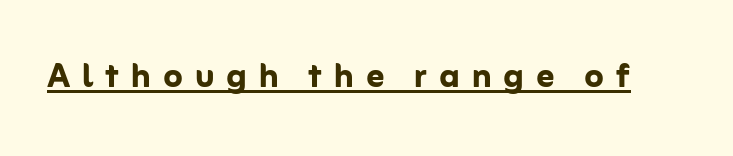
{"serif": "no", "italic": "no", "bold": "yes", "weight": "semibold", "width": "normal", "stroke_contrast": "low", "x_height": "medium", "monospaced": "no", "underline": "yes", "letter_spacing": "wide", "letter_spacing_em": 0.27, "glyph_px": 44}
